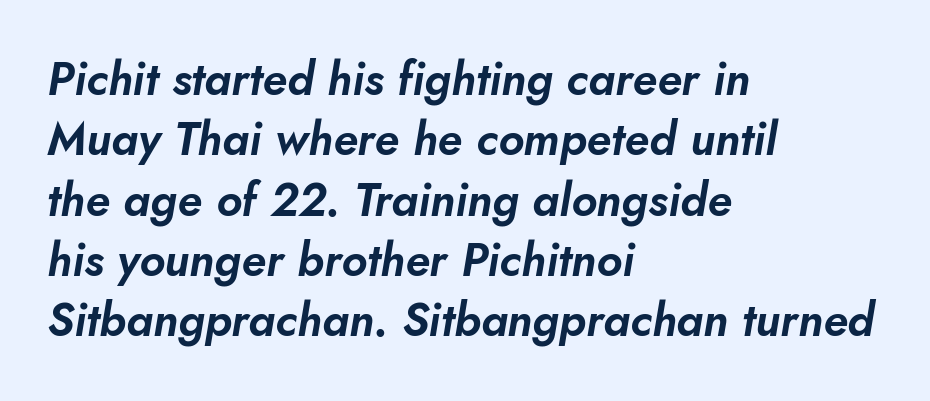
Decoration check: the copy has no underline. In CSS terms this would be text-align: left. You could not count columns in this text — the font is proportionally spaced. There is no visible air inserted between adjacent glyphs. The space between consecutive lines is moderate. The rendering applies a slant to the glyphs.
